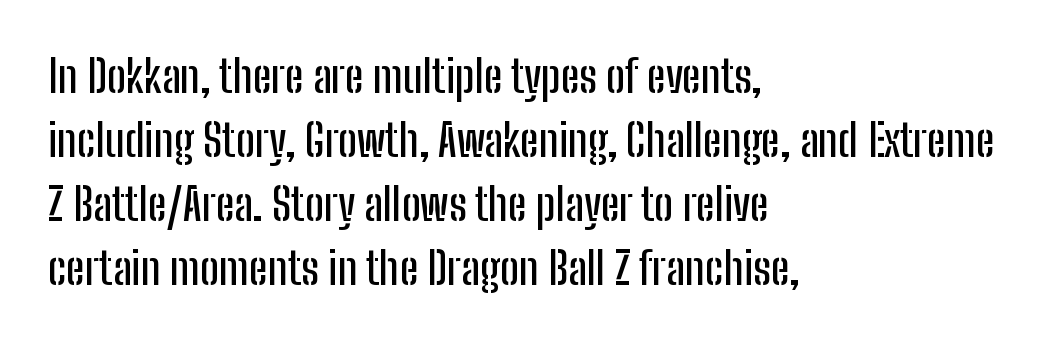
Q: Is the text italic (slanted)? A: No, it is upright.
Q: Is the typeface a serif or a sans-serif typeface? A: Sans-serif.
Q: Is the text underlined? A: No.
Q: How is the paragraph aligned? A: Left-aligned.
Q: Is the spacing between letters normal or unusually wide? A: Normal.
Q: Is the spacing between lines tight, normal or loose? A: Normal.
Q: Width (condensed, normal, or wide)? A: Condensed.
Q: Stroke contrast? A: Low.
Q: x-height? A: Medium.
Q: Monospaced? A: No.
